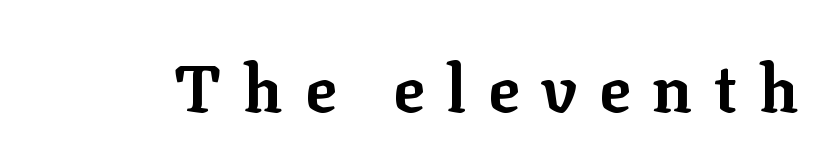
{"serif": "yes", "italic": "no", "bold": "yes", "weight": "bold", "width": "normal", "stroke_contrast": "low", "x_height": "medium", "monospaced": "no", "underline": "no", "letter_spacing": "wide", "letter_spacing_em": 0.34, "glyph_px": 65}
